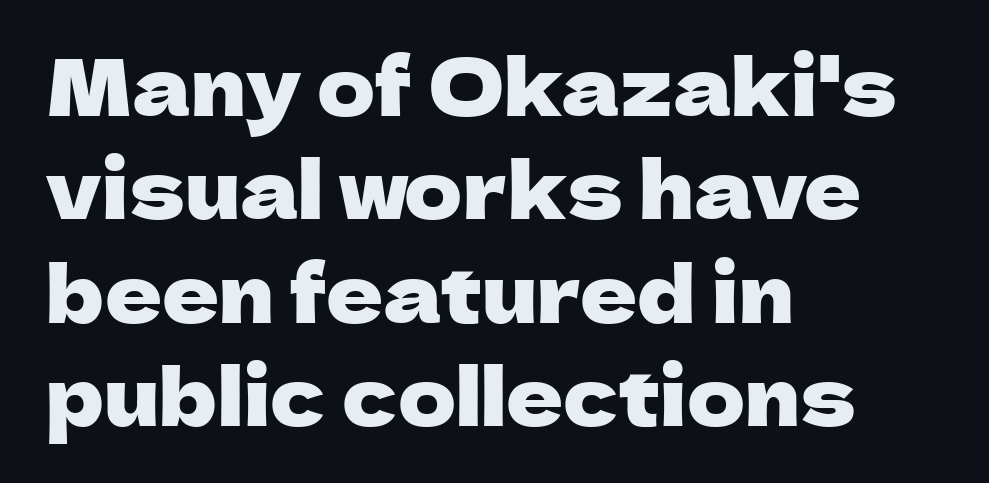
{"serif": "no", "italic": "no", "width": "normal", "stroke_contrast": "low", "x_height": "medium", "monospaced": "no", "underline": "no", "align": "left", "line_spacing": "normal", "line_spacing_ratio": 1.31, "letter_spacing": "normal", "letter_spacing_em": 0.0, "glyph_px": 79}
